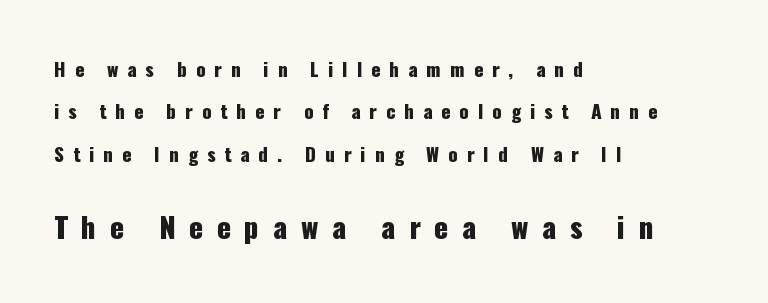
The image shows 29 px condensed sans-serif type, upright; set left-aligned, loose line spacing (2.23x), unusually wide letter spacing (+0.47 em), not underlined; the second (bottom) block is 1.53x larger; low stroke contrast and a medium x-height.
